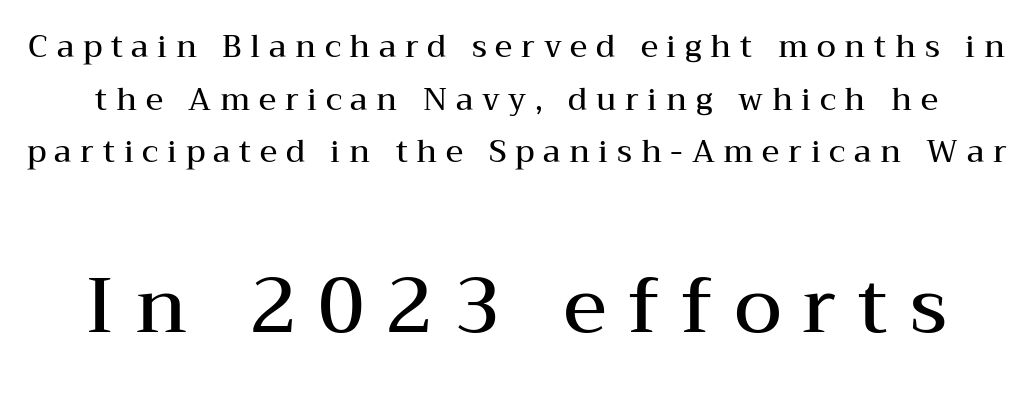
The image shows 77 px semibold, wide serif type, upright; set normal line spacing (1.7x), unusually wide letter spacing (+0.28 em), not underlined; the second (bottom) block is 2.48x larger; medium stroke contrast and a medium x-height.
